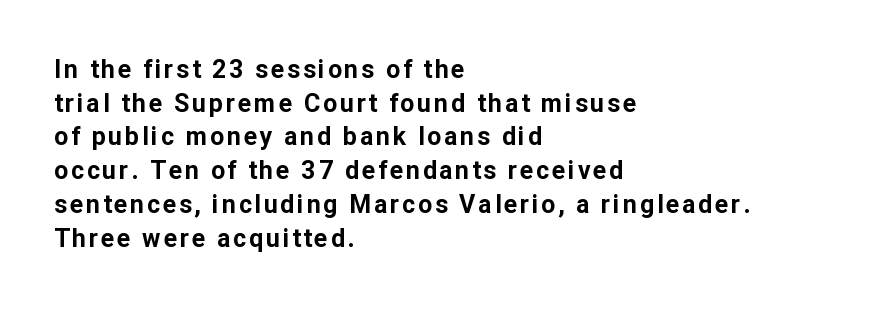
The image shows 25 px bold type, upright; set left-aligned, normal line spacing (1.35x), not underlined.
